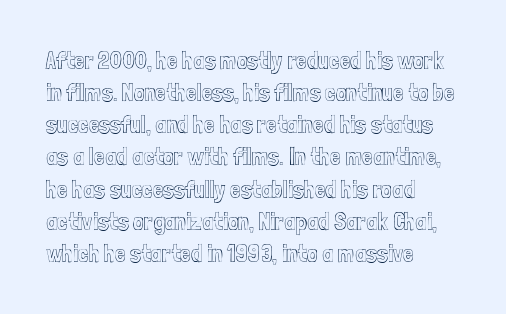
{"italic": "no", "underline": "no", "align": "left", "line_spacing": "normal", "line_spacing_ratio": 1.34, "letter_spacing": "normal", "letter_spacing_em": 0.0, "glyph_px": 24}
